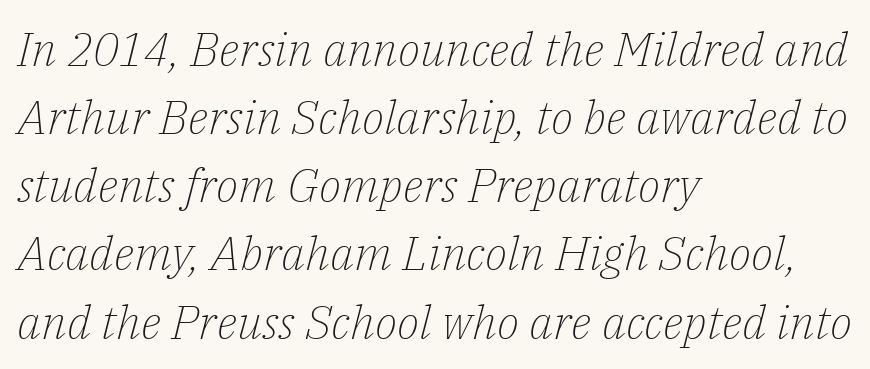
Standard letterfit; no display-style spreading of the glyphs. Stroke terminals: seriffed. Whoever set this chose a conventional vertical rhythm. Compared with ordinary roman type, these characters are visibly tilted. Plain, unruled lines of type.
